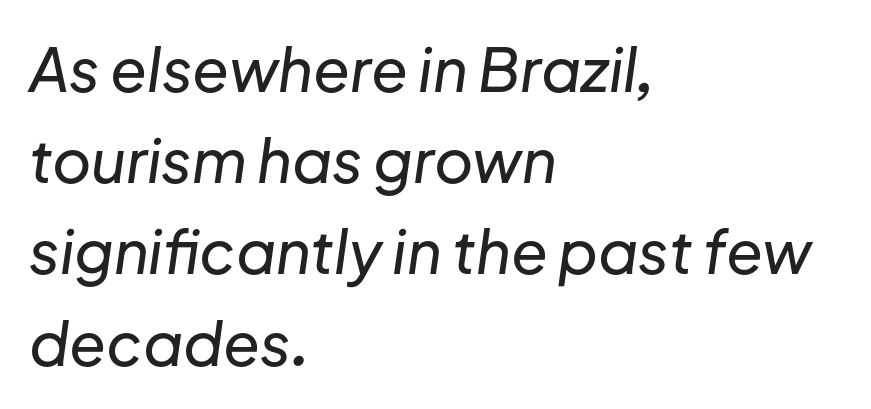
The space beneath each line is pristine and unruled. Baseline-to-baseline distance is the conventional proportion of letter height. Italic: yes, the glyphs are oblique. The paragraph has a hard left edge and a soft right edge. Is this a fixed-width face? No — the glyphs have proportional, varying widths. This rendering leaves character spacing at its baseline value.
